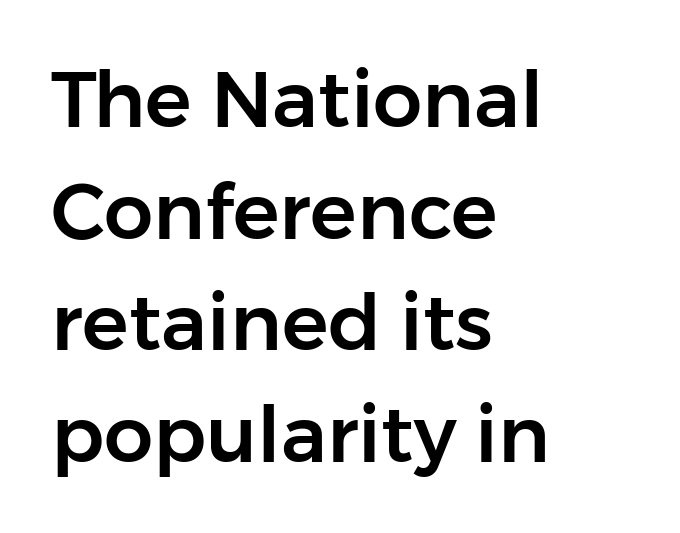
Look at the bottom of the vertical strokes: they stop flat, with no serifs. Alignment: flush left. This sample uses an upright cut, with every glyph sitting square on the baseline. A typesetter would call this zero additional tracking.
